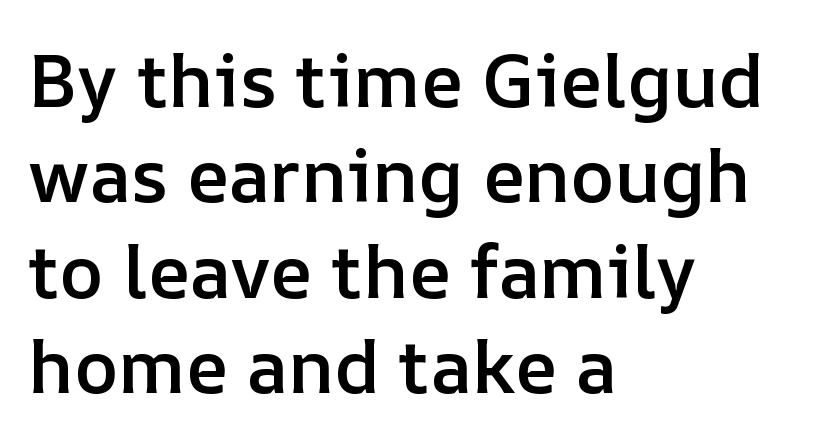
Q: Is the text bold? A: Semi-bold.
Q: Is the text italic (slanted)? A: No, it is upright.
Q: Is the text underlined? A: No.
Q: How is the paragraph aligned? A: Left-aligned.
Q: Is the spacing between letters normal or unusually wide? A: Normal.
Q: Is the spacing between lines tight, normal or loose? A: Normal.
Q: Width (condensed, normal, or wide)? A: Normal.
Q: Stroke contrast? A: Low.
Q: x-height? A: Medium.
Q: Monospaced? A: No.
